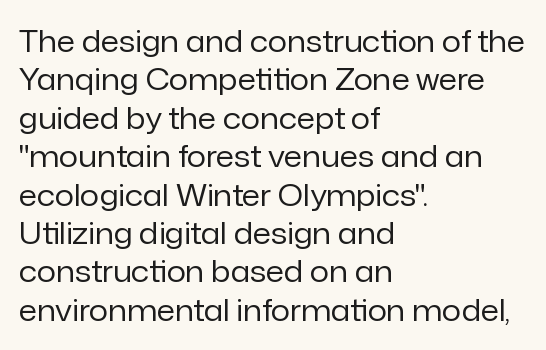
Q: Is the text bold? A: No.
Q: Is the text italic (slanted)? A: No, it is upright.
Q: Is the typeface a serif or a sans-serif typeface? A: Sans-serif.
Q: Is the text underlined? A: No.
Q: How is the paragraph aligned? A: Left-aligned.
Q: Is the spacing between letters normal or unusually wide? A: Normal.
Q: Is the spacing between lines tight, normal or loose? A: Normal.
Q: Width (condensed, normal, or wide)? A: Normal.
Q: Stroke contrast? A: Low.
Q: x-height? A: Medium.
Q: Monospaced? A: No.
